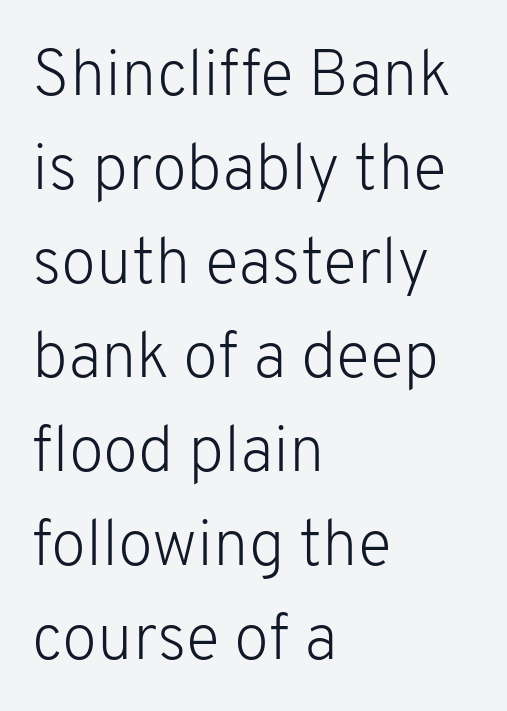
The image shows 64 px light sans-serif type, upright; set left-aligned, normal line spacing (1.47x), normal letter spacing, not underlined; low stroke contrast and a medium x-height.
